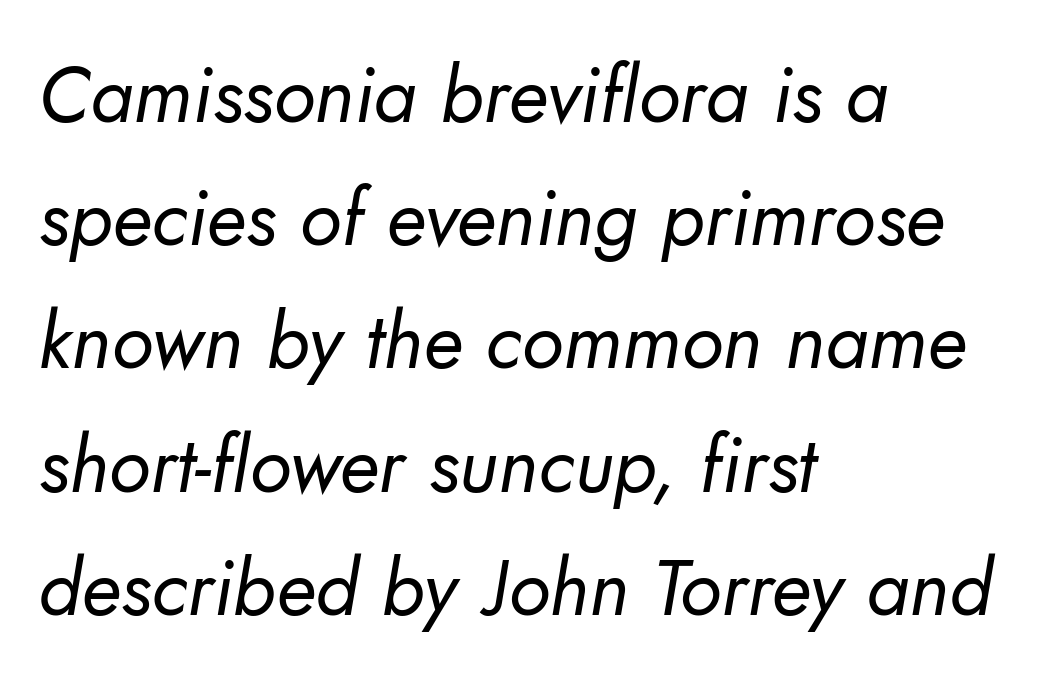
Q: Is the text bold? A: No.
Q: Is the typeface a serif or a sans-serif typeface? A: Sans-serif.
Q: Is the text underlined? A: No.
Q: How is the paragraph aligned? A: Left-aligned.
Q: Is the spacing between letters normal or unusually wide? A: Normal.
Q: Is the spacing between lines tight, normal or loose? A: Normal.
Q: Width (condensed, normal, or wide)? A: Normal.
Q: Stroke contrast? A: Low.
Q: x-height? A: Small.
Q: Monospaced? A: No.
